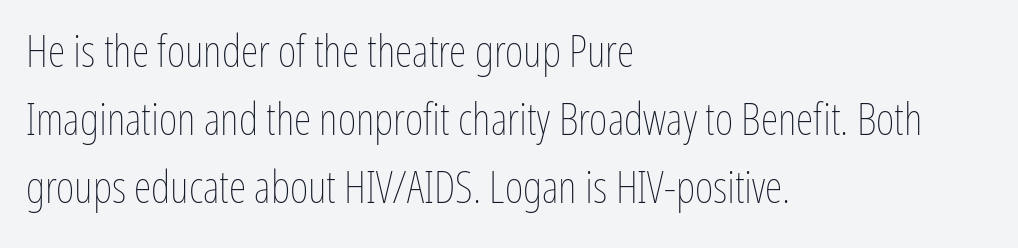
Q: Is the text bold? A: No.
Q: Is the text italic (slanted)? A: No, it is upright.
Q: Is the text underlined? A: No.
Q: How is the paragraph aligned? A: Left-aligned.
Q: Is the spacing between letters normal or unusually wide? A: Normal.
Q: Is the spacing between lines tight, normal or loose? A: Normal.
Q: Width (condensed, normal, or wide)? A: Condensed.
Q: Stroke contrast? A: Low.
Q: x-height? A: Medium.
Q: Monospaced? A: No.
